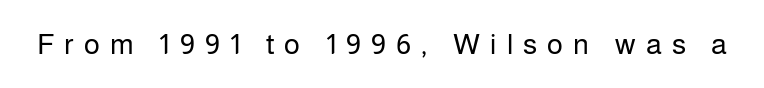
Nobody drew a line under any word here. Varying glyph widths throughout — classic text-font behaviour. This rendering employs a face without finishing strokes, i.e., a sans-serif. Weight: not bold — regular or lighter. Is there any slant? The stems are plumb.
